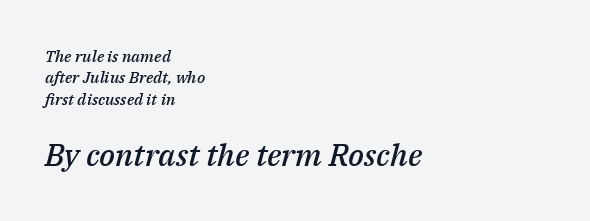
{"italic": "yes", "lean": "right", "slant_degrees": 14, "bold": "semi", "weight": "semibold", "width": "normal", "stroke_contrast": "medium", "x_height": "medium", "monospaced": "no", "underline": "no", "align": "left", "line_spacing": "normal", "line_spacing_ratio": 1.34, "letter_spacing": "normal", "letter_spacing_em": 0.0, "larger_block": "second", "size_ratio": 1.94, "glyph_px": 31}
